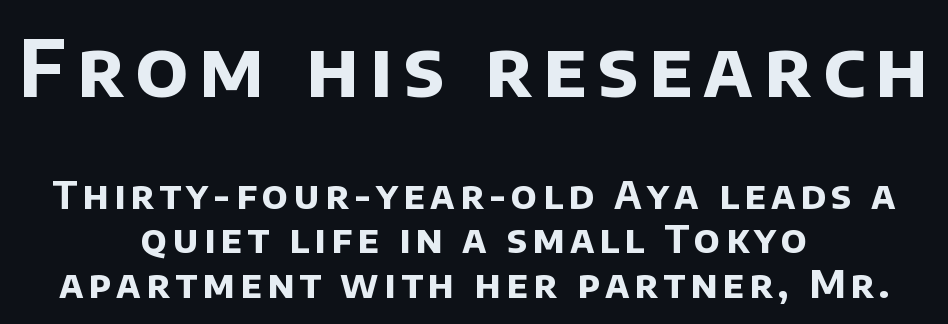
The image shows 77 px bold sans-serif type; set centered, line spacing 1.17x, not underlined; the first (top) block is 2.03x larger; low stroke contrast and a large x-height.
